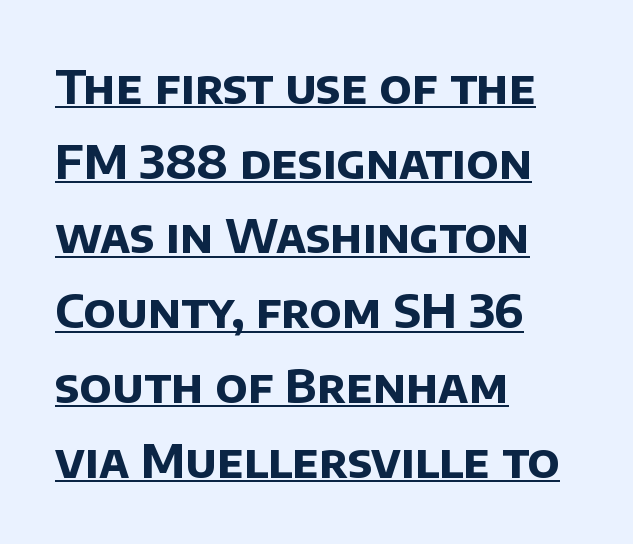
{"serif": "no", "bold": "yes", "weight": "bold", "width": "normal", "stroke_contrast": "low", "x_height": "large", "monospaced": "no", "underline": "yes", "align": "left", "line_spacing": "normal", "line_spacing_ratio": 1.59, "letter_spacing": "normal", "letter_spacing_em": 0.0, "glyph_px": 47}
